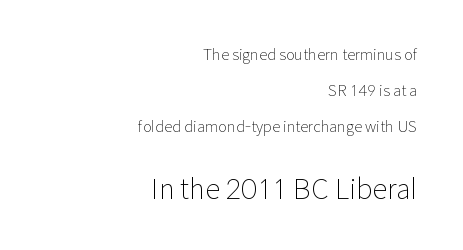
{"italic": "no", "bold": "no", "underline": "no", "align": "right", "line_spacing": "loose", "line_spacing_ratio": 2.39, "letter_spacing": "normal", "letter_spacing_em": 0.0, "larger_block": "second", "size_ratio": 1.8, "glyph_px": 27}
